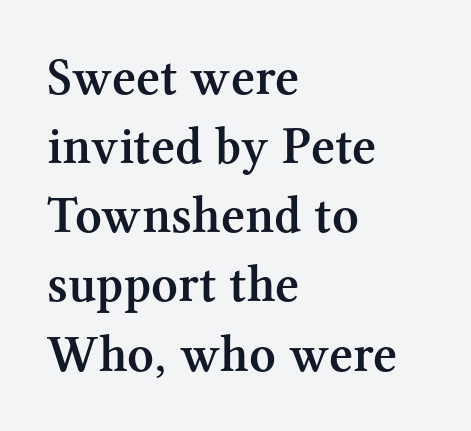
Nobody touched the tracking dial on this one. Baseline-to-baseline distance is the conventional proportion of letter height. The sample has been set in demibold, a notch under bold. Has an underline been added? It has not.
